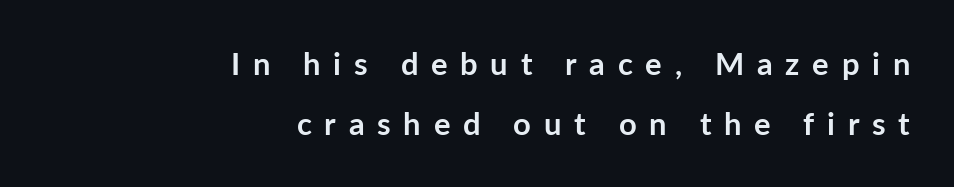
{"serif": "no", "italic": "no", "bold": "yes", "weight": "semibold", "width": "normal", "stroke_contrast": "low", "x_height": "medium", "monospaced": "no", "underline": "no", "align": "right", "line_spacing": "loose", "line_spacing_ratio": 1.95, "letter_spacing": "wide", "letter_spacing_em": 0.41, "glyph_px": 31}
